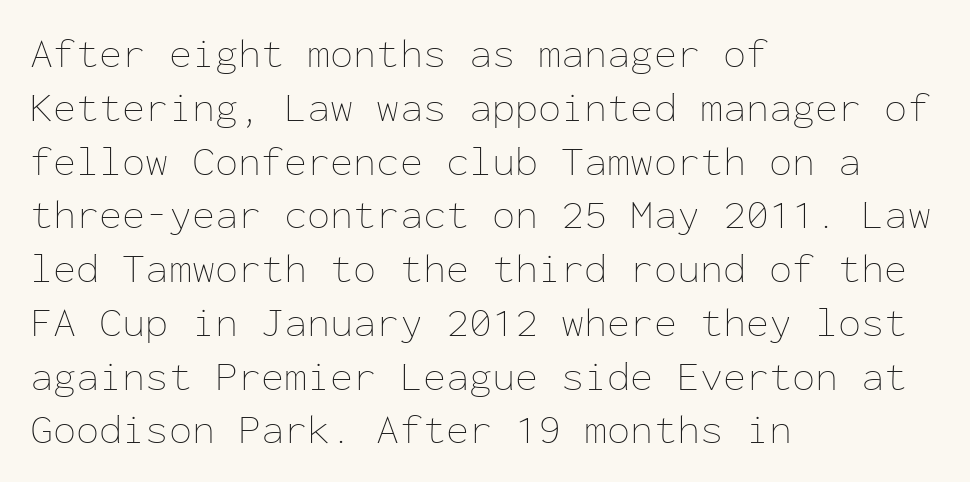
This is roman type, the default non-slanted kind. Bare-footed words on every line. A normal amount of white space separates one row of letters from the next. These lines are set flush left with a ragged right edge.
